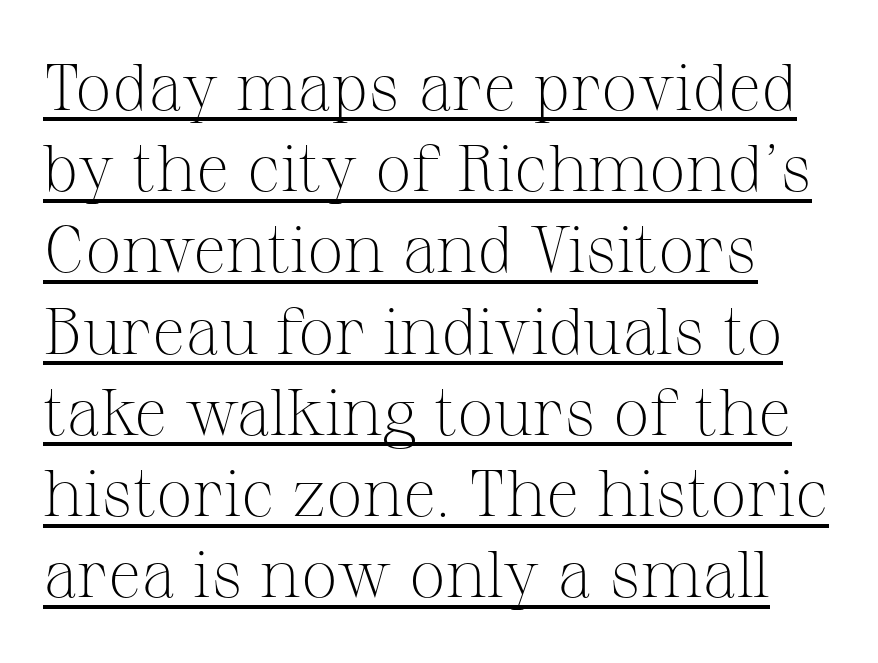
The rendering uses natural spacing where letterforms have individual widths. Classification — serif. These characters rest on top of a visible drawn line. What stands out about the letter spacing? Nothing — it is the standard amount.
